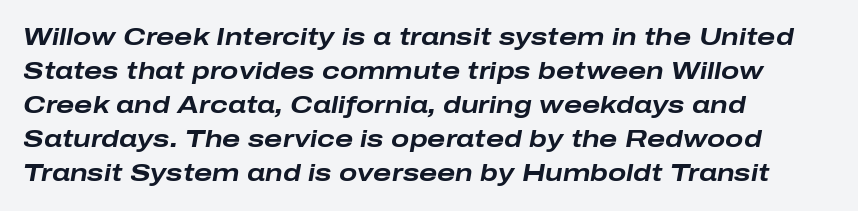
Q: Is the text bold? A: Yes.
Q: Is the text italic (slanted)? A: Yes, it leans right by about 10 degrees.
Q: Is the text underlined? A: No.
Q: How is the paragraph aligned? A: Left-aligned.
Q: Is the spacing between letters normal or unusually wide? A: Normal.
Q: Is the spacing between lines tight, normal or loose? A: Normal.
